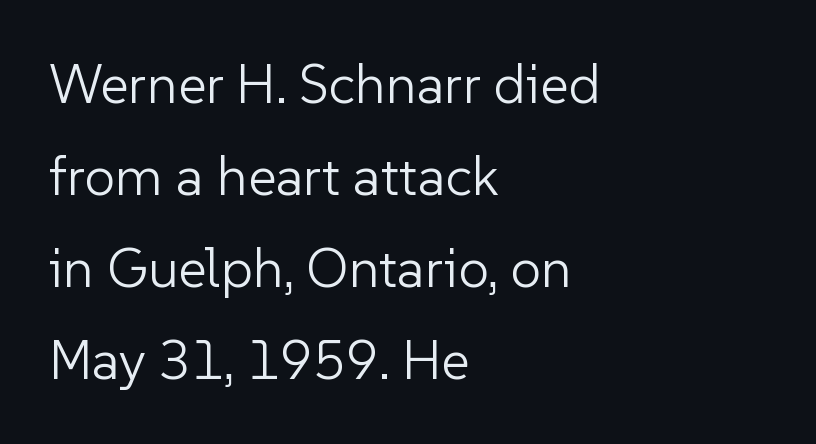
The rendering uses a moderate line-height, typical for paragraphs. Glance below the letters and you will spot only blank space. If you drew a ruler down the left edge, every line would touch it. Tracking here is standard; glyphs follow each other at the usual distance.
